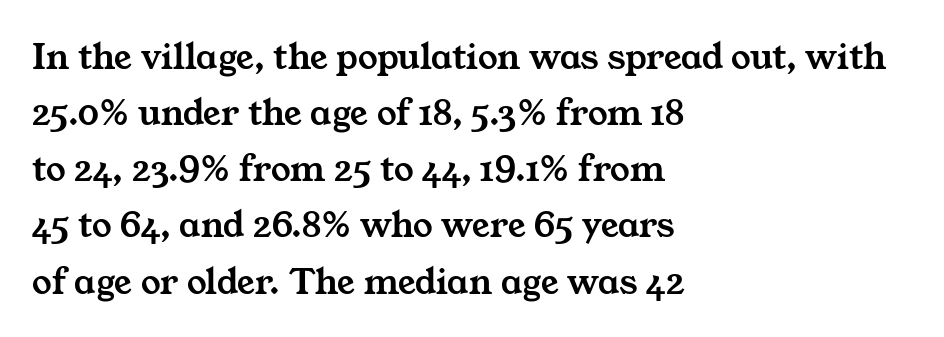
Check the space under the baseline: it is left empty. The lines in this sample share a left origin and differ only in where they stop. No extra tracking has been applied to these lines. Each letter's strokes conclude with small projecting serifs.
